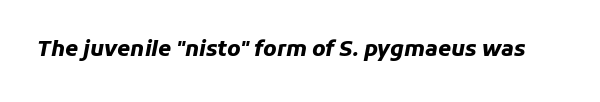
{"italic": "yes", "lean": "right", "slant_degrees": 11, "bold": "yes", "underline": "no", "letter_spacing": "normal", "letter_spacing_em": 0.0, "glyph_px": 21}
